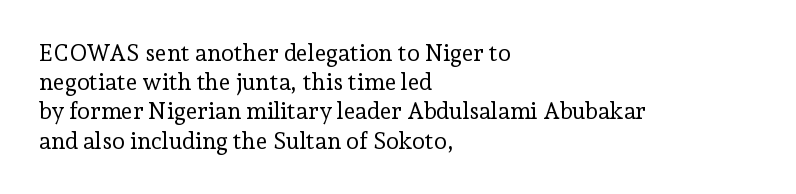
{"italic": "no", "bold": "no", "underline": "no", "align": "left", "line_spacing": "normal", "line_spacing_ratio": 1.27, "letter_spacing": "normal", "letter_spacing_em": 0.0, "glyph_px": 23}
